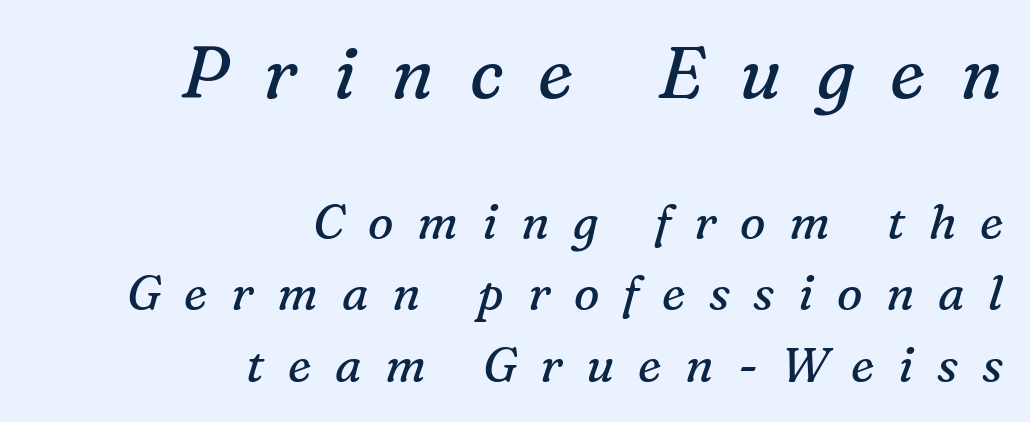
Q: Is the text bold? A: No.
Q: Is the text italic (slanted)? A: Yes, it leans right by about 16 degrees.
Q: Is the typeface a serif or a sans-serif typeface? A: Serif.
Q: Is the text underlined? A: No.
Q: How is the paragraph aligned? A: Right-aligned.
Q: Is the spacing between letters normal or unusually wide? A: Unusually wide.
Q: Is the spacing between lines tight, normal or loose? A: Normal.
Q: Which block of text is set in a larger size, the first (top) or the second (bottom)? A: The first (top) one.
Q: Width (condensed, normal, or wide)? A: Normal.
Q: Stroke contrast? A: Medium.
Q: x-height? A: Medium.
Q: Monospaced? A: No.
